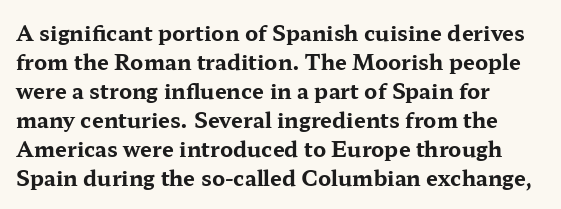
{"italic": "no", "bold": "yes", "underline": "no", "align": "left", "line_spacing": "normal", "line_spacing_ratio": 1.38, "letter_spacing": "normal", "letter_spacing_em": 0.0, "glyph_px": 21}
